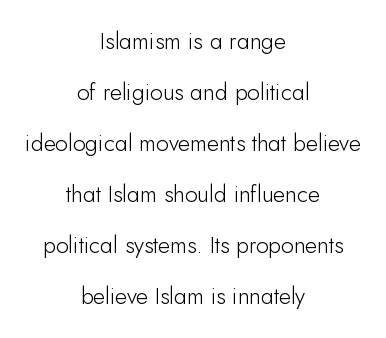
Honestly, there is no underline to notice here at all. No heavy texture on the line: the type isn't bold. Nope, not italic — everything's standing straight. Compared with typical body copy, the letter spacing here is the same. The line-height multiplier appears high, well above default. The lines in this sample share a center point and differ in where they start and stop.
